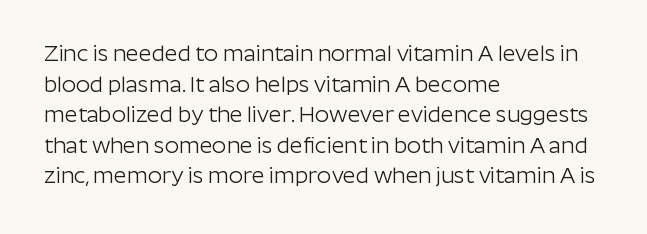
{"italic": "no", "bold": "no", "underline": "no", "align": "left", "line_spacing": "normal", "line_spacing_ratio": 1.39, "letter_spacing": "normal", "letter_spacing_em": 0.0, "glyph_px": 22}
